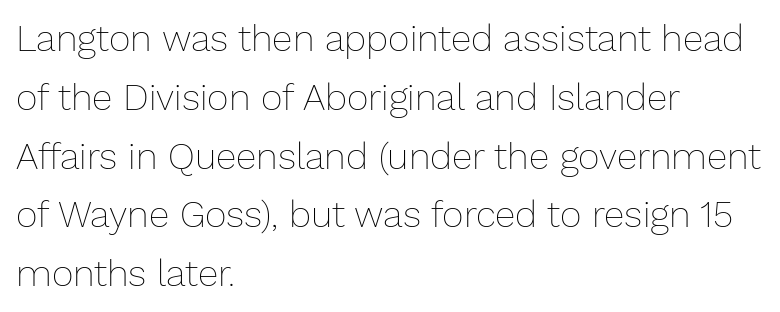
{"italic": "no", "bold": "no", "weight": "thin", "width": "normal", "stroke_contrast": "low", "x_height": "medium", "monospaced": "no", "underline": "no", "align": "left", "line_spacing": "normal", "line_spacing_ratio": 1.59, "letter_spacing": "normal", "letter_spacing_em": 0.0, "glyph_px": 37}
